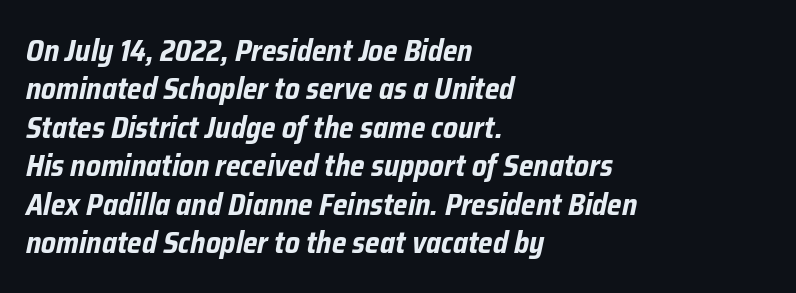
{"italic": "yes", "lean": "right", "slant_degrees": 12, "bold": "yes", "weight": "bold", "width": "condensed", "stroke_contrast": "low", "x_height": "medium", "monospaced": "no", "underline": "no", "align": "left", "line_spacing": "normal", "line_spacing_ratio": 1.28, "letter_spacing": "normal", "letter_spacing_em": 0.0, "glyph_px": 30}
